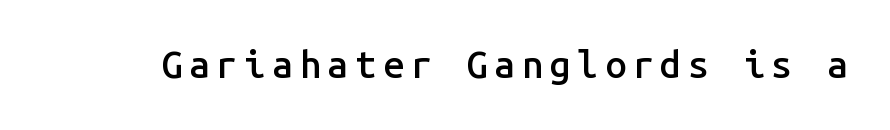
Q: Is the text bold? A: Semi-bold.
Q: Is the text italic (slanted)? A: No, it is upright.
Q: Is the typeface a serif or a sans-serif typeface? A: Sans-serif.
Q: Is the text underlined? A: No.
Q: Width (condensed, normal, or wide)? A: Normal.
Q: Stroke contrast? A: Low.
Q: x-height? A: Medium.
Q: Monospaced? A: Yes.
